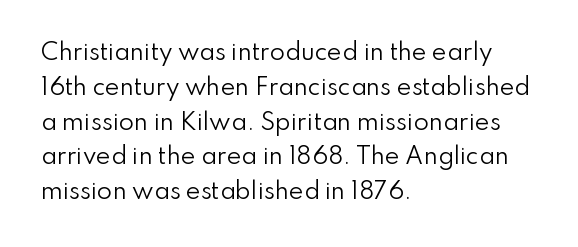
The image shows 22 px text type, upright; set left-aligned, normal line spacing (1.58x), normal letter spacing, not underlined.
